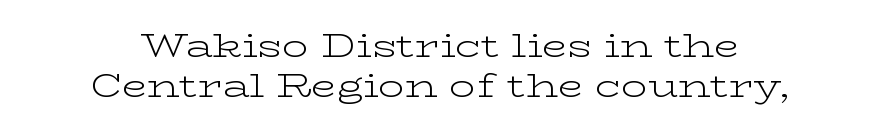
One-word summary of the alignment: center. The area under the type is left untouched. Type style note: has serifs. Compared with a typical body face, this is equally light or lighter still.
